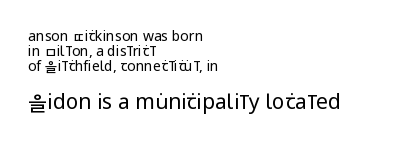
What stands out about the letter spacing? Nothing — it is the standard amount. The designer gave the closing block more size than the opening block. Weight: regular or lighter. Has an underline been added? It has not. The vertical gap from one line to the next is small. Every character sits straight up, as roman type does.
